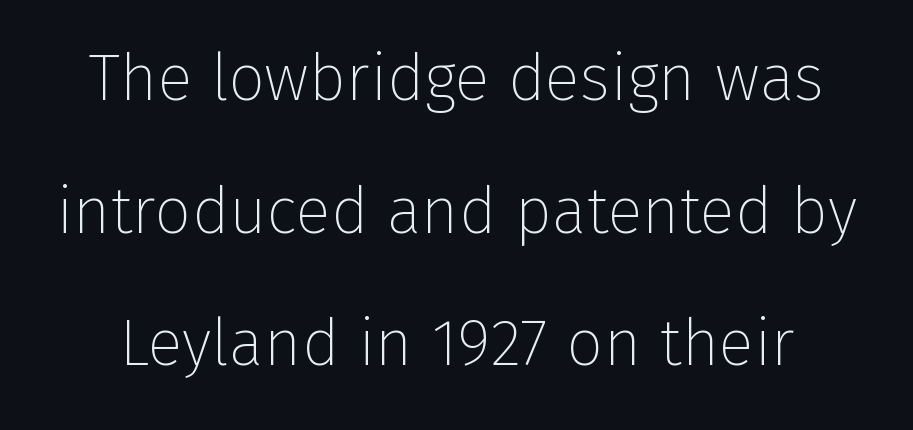
Q: Is the text bold? A: No.
Q: Is the text italic (slanted)? A: No, it is upright.
Q: Is the typeface a serif or a sans-serif typeface? A: Sans-serif.
Q: Is the text underlined? A: No.
Q: Is the spacing between letters normal or unusually wide? A: Normal.
Q: Is the spacing between lines tight, normal or loose? A: Loose.
Q: Width (condensed, normal, or wide)? A: Normal.
Q: Stroke contrast? A: Low.
Q: x-height? A: Medium.
Q: Monospaced? A: No.
